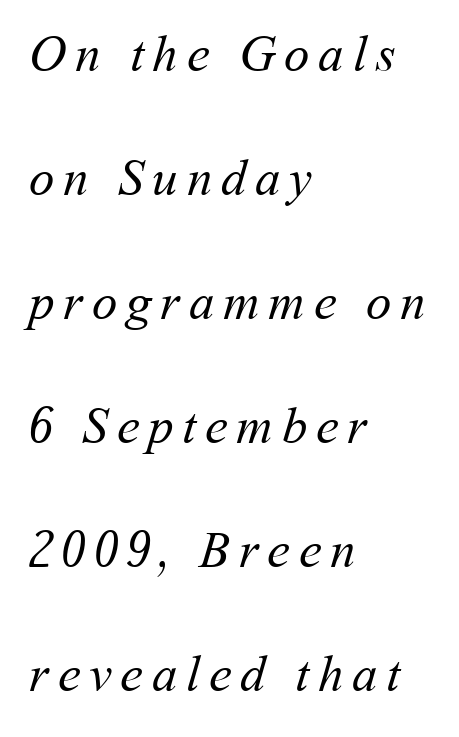
A typesetter would call this leading open, well beyond the default. A classic flush-left, rag-right setting is used for this passage. The rendering uses natural spacing where letterforms have individual widths. Is the stroke heavy? The answer is a plain regular-or-lighter. The string is rendered with underlining switched off.
